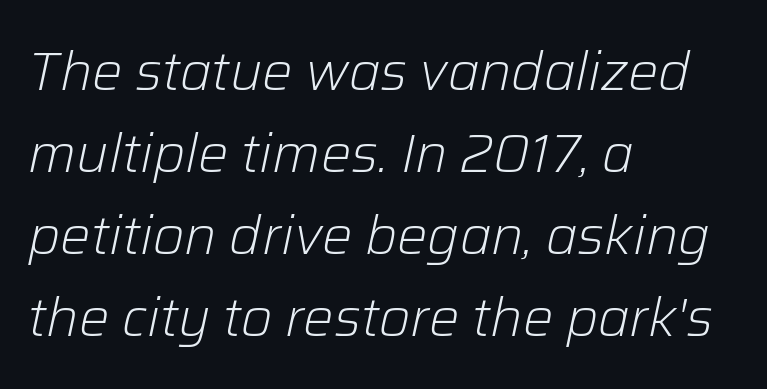
The passage shown is typed in a proportional face where columns would drift. Slant detected: the letters are inclined. These lines sit exactly where default settings would place them. Honestly, the letter spacing is just normal — you wouldn't notice it.
